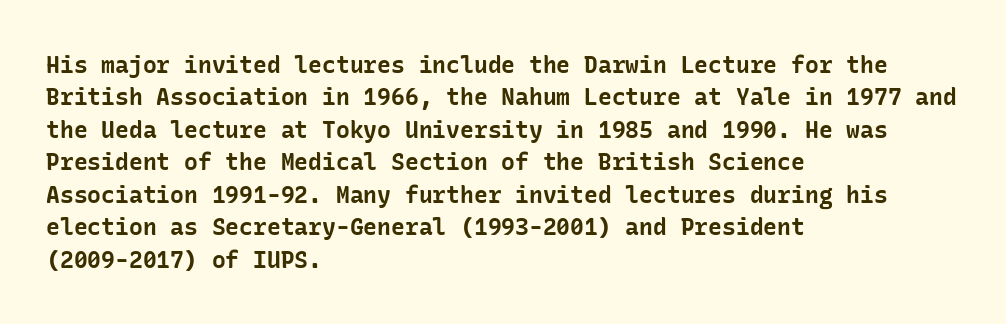
Q: Is the text bold? A: Yes.
Q: Is the text italic (slanted)? A: No, it is upright.
Q: Is the text underlined? A: No.
Q: How is the paragraph aligned? A: Left-aligned.
Q: Is the spacing between letters normal or unusually wide? A: Normal.
Q: Is the spacing between lines tight, normal or loose? A: Normal.
